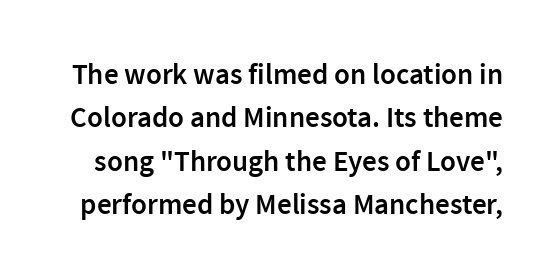
A bare baseline throughout the passage. How would I describe the line gaps? Plain and ordinary. Compared with an ordinary text face, these strokes are moderately heavier — a semibold. A typesetter would call this zero additional tracking.
